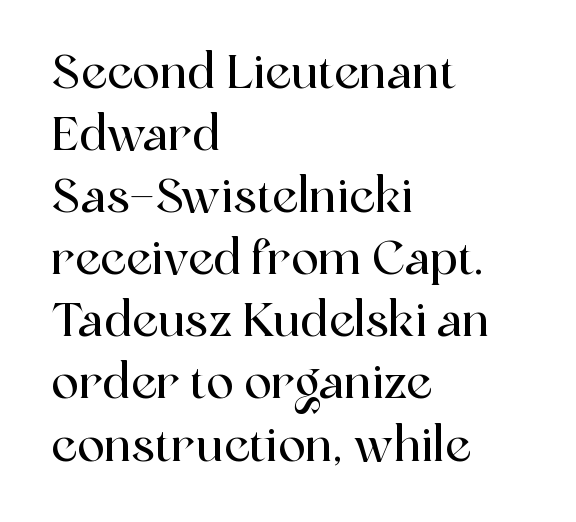
Nobody drew a line under any word here. The rendering shows small feet on the letterforms — a serif design. You could not count columns in this text — the font is proportionally spaced. Visually the block forms a straight wall on the left and a jagged coastline on the right. What stands out about the letter spacing? Nothing — it is the standard amount.
